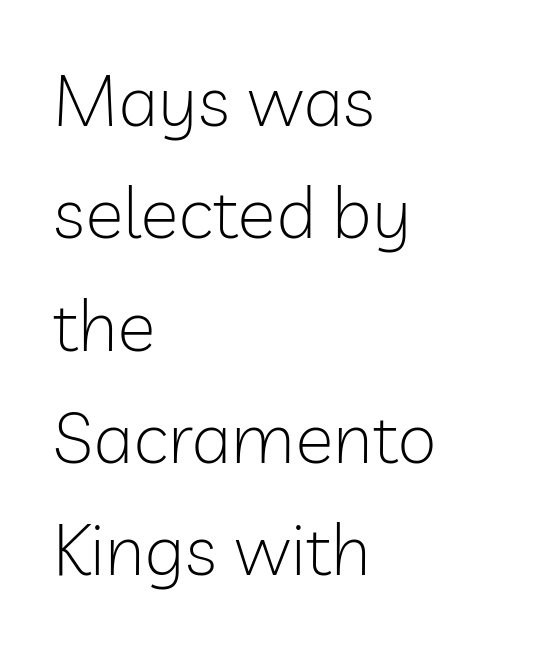
{"serif": "no", "italic": "no", "bold": "no", "weight": "light", "width": "normal", "stroke_contrast": "low", "x_height": "medium", "monospaced": "no", "underline": "no", "align": "left", "line_spacing": "normal", "line_spacing_ratio": 1.56, "letter_spacing": "normal", "letter_spacing_em": 0.0, "glyph_px": 72}
